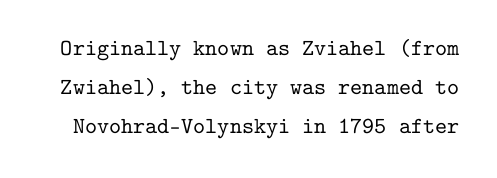
Q: Is the text italic (slanted)? A: No, it is upright.
Q: Is the text underlined? A: No.
Q: Is the spacing between letters normal or unusually wide? A: Normal.
Q: Is the spacing between lines tight, normal or loose? A: Normal.
